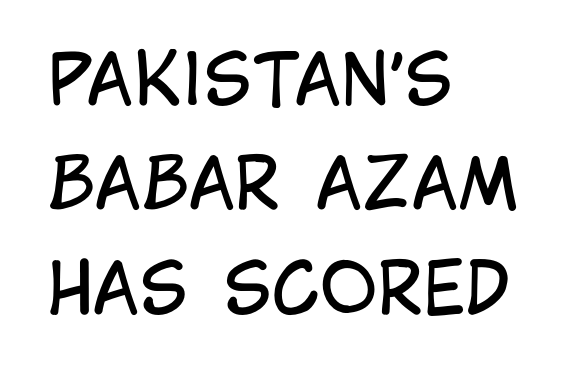
Regarding leading, the lines here are spaced in the standard way. The weight tops out at a normal text grade. The face used here is proportionally spaced, like ordinary book or web type. The lettering stays uniformly vertical, giving the passage a roman look.
